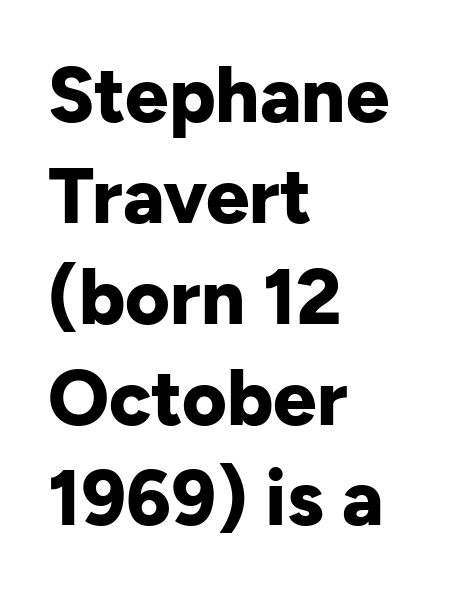
Q: Is the text bold? A: Yes.
Q: Is the text italic (slanted)? A: No, it is upright.
Q: Is the typeface a serif or a sans-serif typeface? A: Sans-serif.
Q: Is the text underlined? A: No.
Q: How is the paragraph aligned? A: Left-aligned.
Q: Is the spacing between letters normal or unusually wide? A: Normal.
Q: Is the spacing between lines tight, normal or loose? A: Normal.
Q: Width (condensed, normal, or wide)? A: Normal.
Q: Stroke contrast? A: Low.
Q: x-height? A: Medium.
Q: Monospaced? A: No.
